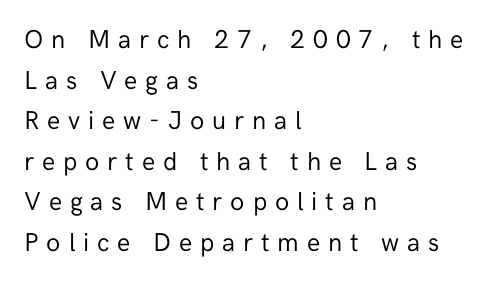
The image shows 26 px text type, upright; set left-aligned, normal line spacing (1.56x), unusually wide letter spacing (+0.3 em), not underlined.
